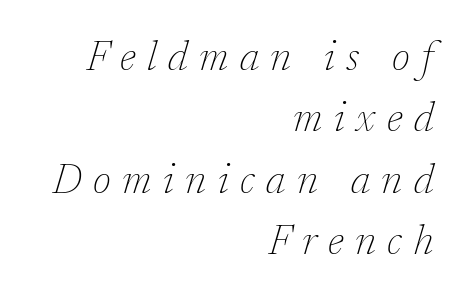
The image shows 41 px thin serif type, italic (leaning right); set right-aligned, normal line spacing (1.5x), unusually wide letter spacing (+0.28 em), not underlined; low stroke contrast and a medium x-height.
